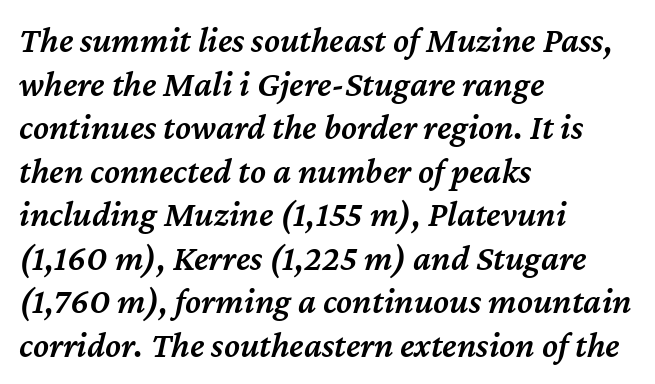
Q: Is the text bold? A: Semi-bold.
Q: Is the text italic (slanted)? A: Yes, it leans right by about 12 degrees.
Q: Is the text underlined? A: No.
Q: How is the paragraph aligned? A: Left-aligned.
Q: Is the spacing between letters normal or unusually wide? A: Normal.
Q: Width (condensed, normal, or wide)? A: Normal.
Q: Stroke contrast? A: Medium.
Q: x-height? A: Medium.
Q: Monospaced? A: No.
